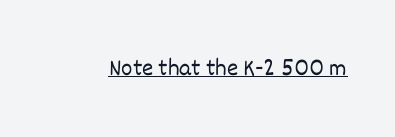
{"italic": "no", "bold": "no", "underline": "yes", "letter_spacing": "normal", "letter_spacing_em": 0.0, "glyph_px": 24}
